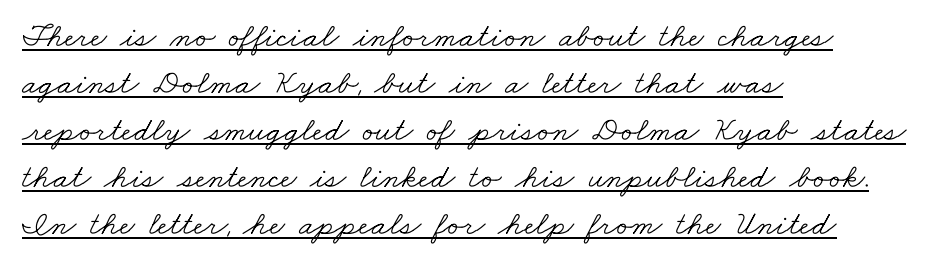
The image shows 34 px light, wide serif type; set left-aligned, normal line spacing (1.38x), normal letter spacing, underlined; low stroke contrast and a small x-height.
